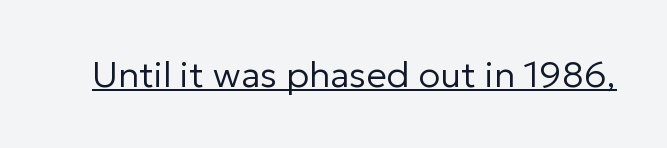
{"serif": "no", "italic": "no", "bold": "no", "weight": "regular", "width": "normal", "stroke_contrast": "low", "x_height": "medium", "monospaced": "no", "underline": "yes", "letter_spacing": "normal", "letter_spacing_em": 0.0, "glyph_px": 36}
